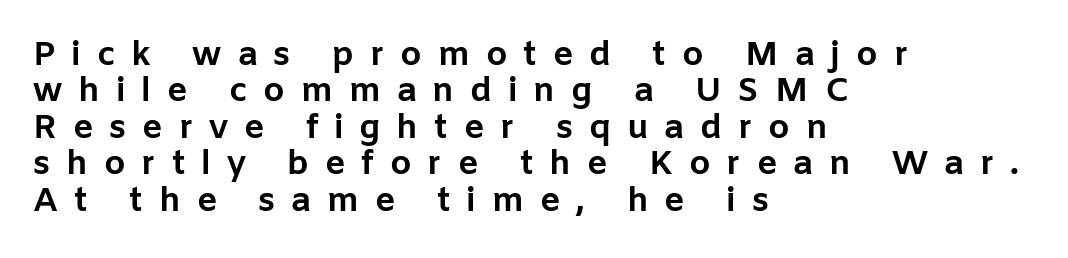
Proportional: the letters do not fall into vertical columns. How would I describe the line gaps? Narrow and economical. Italic? Not at all — the glyphs are vertical. The letters are bold, with thick, heavy strokes. Check where the strokes stop: nothing finishes them off — pure sans. A bare baseline throughout the passage.
